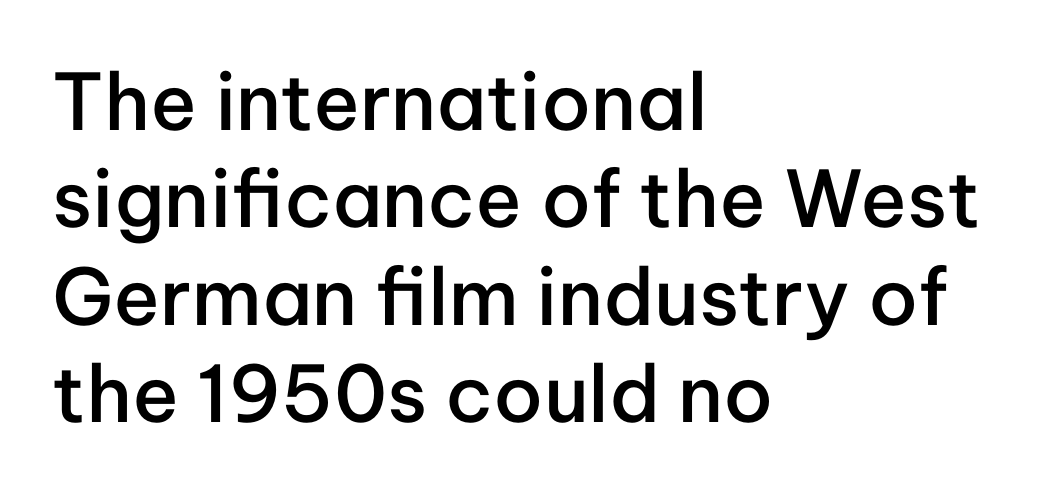
Characters follow at the spacing the type designer built in. Each new line begins a customary step beneath the previous one. Note the varied advance widths — an 'i' is clearly narrower than an 'm'. Caption: multi-line text, flush left, ragged right. Nope, not italic — everything's standing straight.
